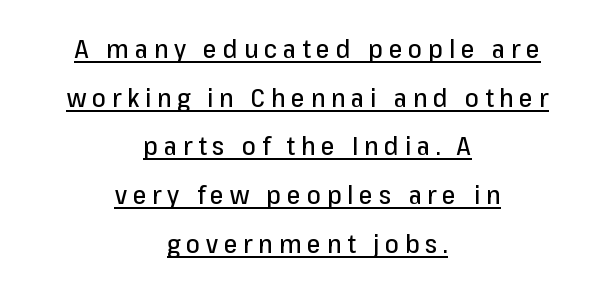
A baseline rule has been typeset under these characters. If you measured baseline to baseline, you'd find a long distance. These lines have a slow, spaced-out rhythm from letter to letter. The lettering stays uniformly vertical, giving the passage a roman look. The rendering positions every line midway between the sides.
